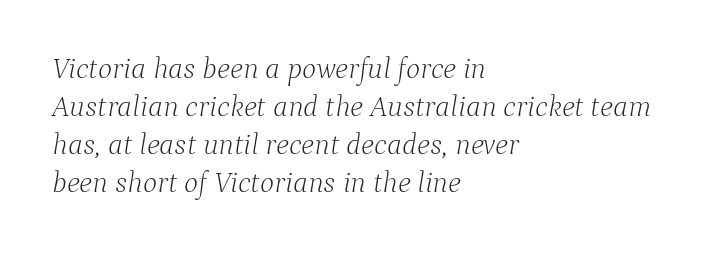
The image shows 30 px light serif type, italic (leaning right); set left-aligned, normal line spacing (1.27x), normal letter spacing, not underlined; low stroke contrast and a medium x-height.
